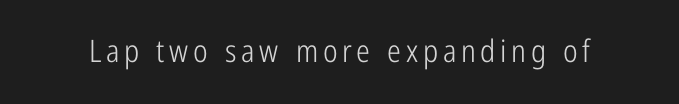
{"serif": "no", "italic": "no", "bold": "no", "weight": "light", "width": "condensed", "stroke_contrast": "low", "x_height": "medium", "monospaced": "no", "underline": "no", "glyph_px": 31}
